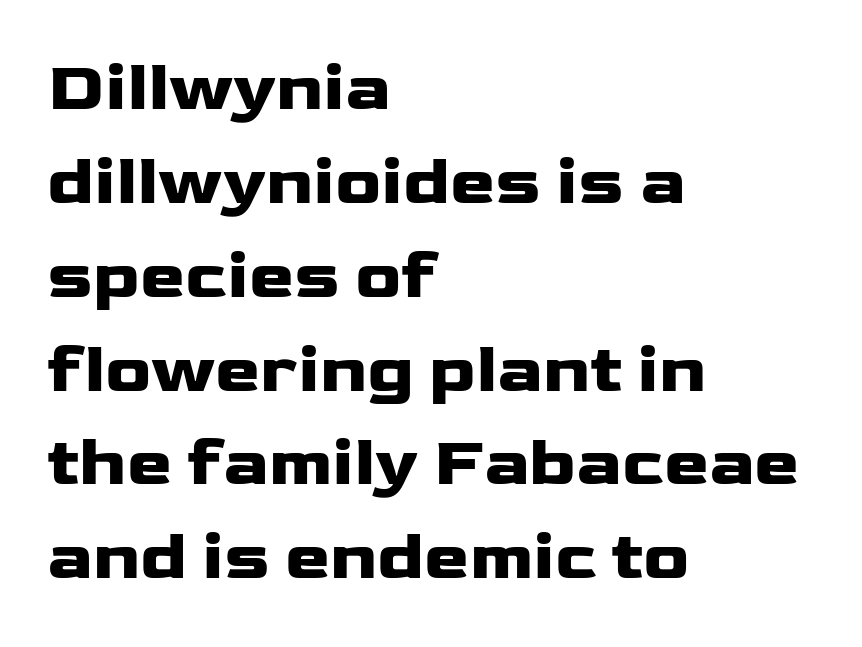
The image shows 68 px heavy, wide sans-serif type, upright; set left-aligned, normal line spacing (1.38x), normal letter spacing, not underlined; low stroke contrast and a medium x-height.
